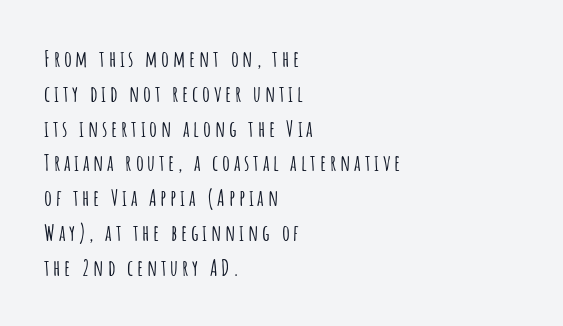
{"italic": "no", "underline": "no", "align": "left", "line_spacing": "normal", "line_spacing_ratio": 1.58, "glyph_px": 22}
